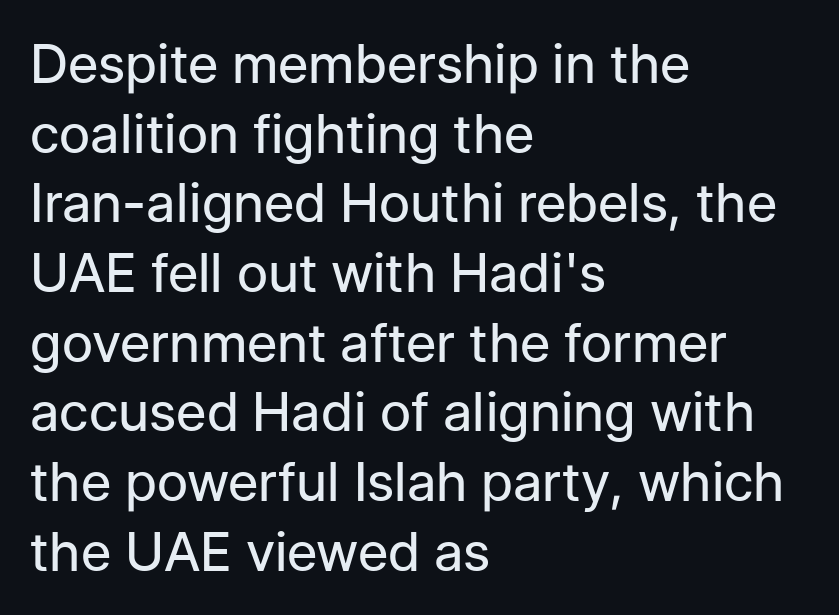
The designer went with a sans here, leaving each stem footless. Glance below the letters and you will spot only blank space. Weight: not bold — regular or lighter. Interline gaps are of average width in this sample.
